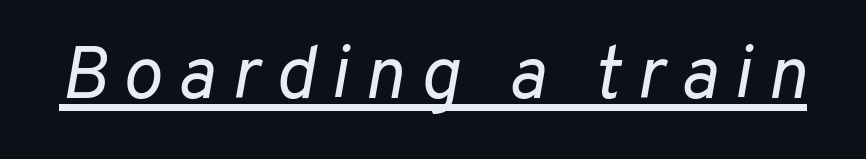
The image shows 74 px regular-weight type, italic (leaning right); set unusually wide letter spacing (+0.21 em), underlined; low stroke contrast and a medium x-height.
